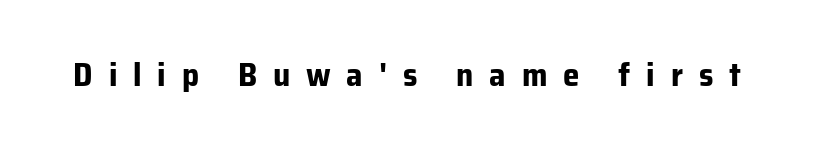
Q: Is the text bold? A: Yes.
Q: Is the text italic (slanted)? A: No, it is upright.
Q: Is the typeface a serif or a sans-serif typeface? A: Sans-serif.
Q: Is the text underlined? A: No.
Q: Is the spacing between letters normal or unusually wide? A: Unusually wide.
Q: Width (condensed, normal, or wide)? A: Normal.
Q: Stroke contrast? A: Low.
Q: x-height? A: Medium.
Q: Monospaced? A: No.
